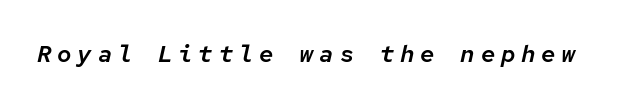
The image shows 24 px text type, italic (leaning right); set unusually wide letter spacing (+0.24 em), not underlined.
